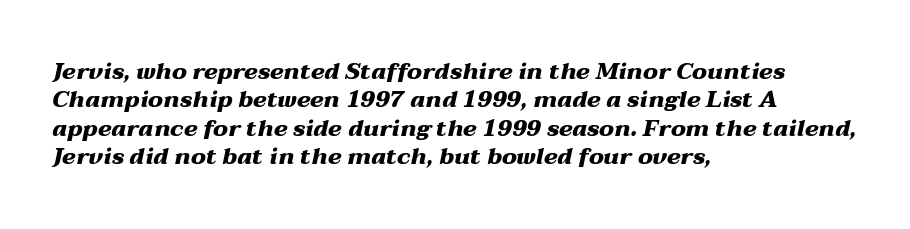
The image shows 23 px bold type, italic (leaning right); set left-aligned, line spacing 1.23x, normal letter spacing, not underlined.
